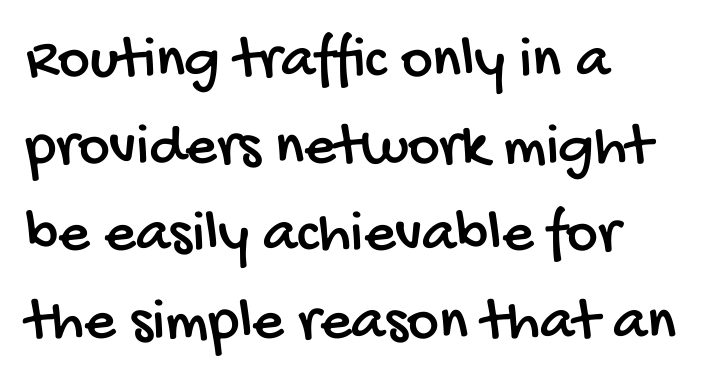
Baseline-to-baseline distance is the conventional proportion of letter height. Typographically, this falls in the sans-serif category. What stands out about the letter spacing? Nothing — it is the standard amount. The strip under each line holds only bare page. Think of a printed novel: that variable character pitch is what you see here. Short and long lines alike share a common starting point at left.
